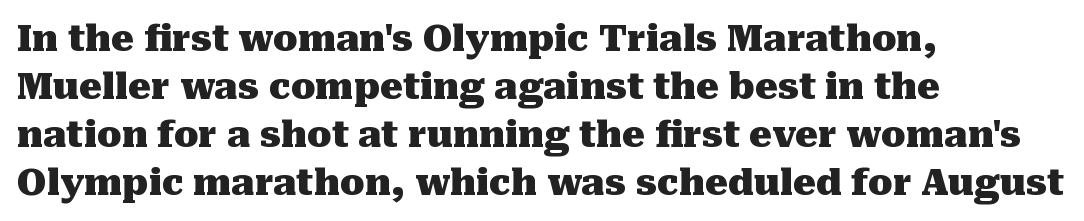
Q: Is the text bold? A: Yes.
Q: Is the text italic (slanted)? A: No, it is upright.
Q: Is the typeface a serif or a sans-serif typeface? A: Serif.
Q: Is the text underlined? A: No.
Q: How is the paragraph aligned? A: Left-aligned.
Q: Is the spacing between letters normal or unusually wide? A: Normal.
Q: Is the spacing between lines tight, normal or loose? A: Normal.
Q: Width (condensed, normal, or wide)? A: Normal.
Q: Stroke contrast? A: Medium.
Q: x-height? A: Medium.
Q: Monospaced? A: No.
